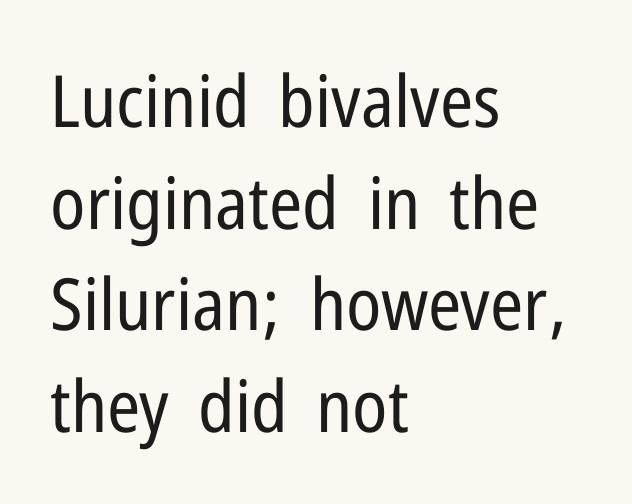
{"serif": "no", "italic": "no", "bold": "no", "weight": "regular", "width": "condensed", "stroke_contrast": "low", "x_height": "medium", "monospaced": "no", "underline": "no", "align": "left", "line_spacing": "normal", "line_spacing_ratio": 1.41, "letter_spacing": "normal", "letter_spacing_em": 0.0, "glyph_px": 72}
